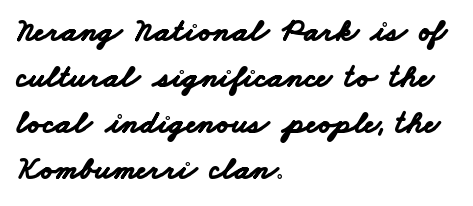
{"serif": "no", "bold": "yes", "weight": "bold", "width": "wide", "stroke_contrast": "low", "x_height": "small", "monospaced": "no", "underline": "no", "align": "left", "line_spacing": "normal", "line_spacing_ratio": 1.39, "letter_spacing": "normal", "letter_spacing_em": 0.0, "glyph_px": 33}
